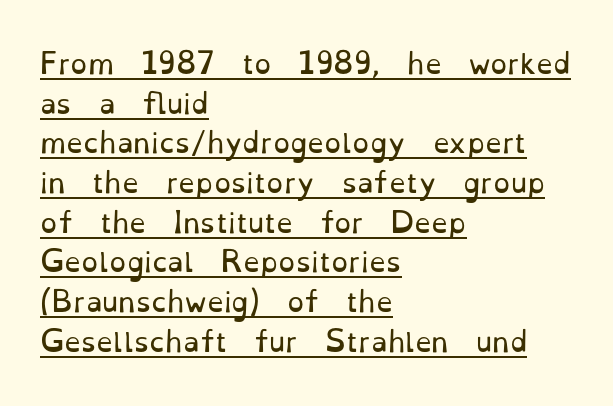
Q: Is the text bold? A: No.
Q: Is the text italic (slanted)? A: No, it is upright.
Q: Is the text underlined? A: Yes.
Q: How is the paragraph aligned? A: Left-aligned.
Q: Is the spacing between letters normal or unusually wide? A: Normal.
Q: Is the spacing between lines tight, normal or loose? A: Normal.
